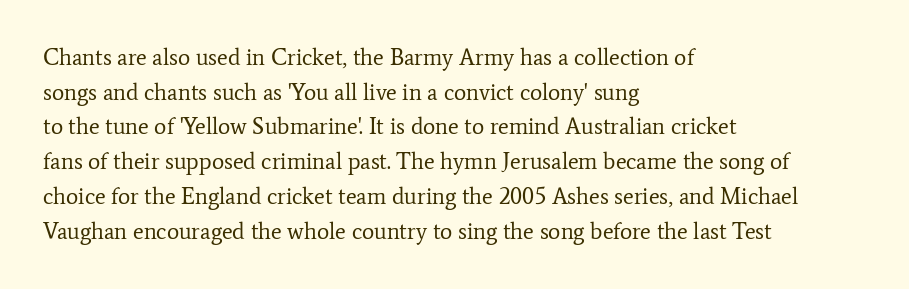
Vertical strokes here are truly vertical. Is the block centered? No — it sits flush against the left margin. Standard letterfit; no display-style spreading of the glyphs. This is not heavy type; no bold has been used.
